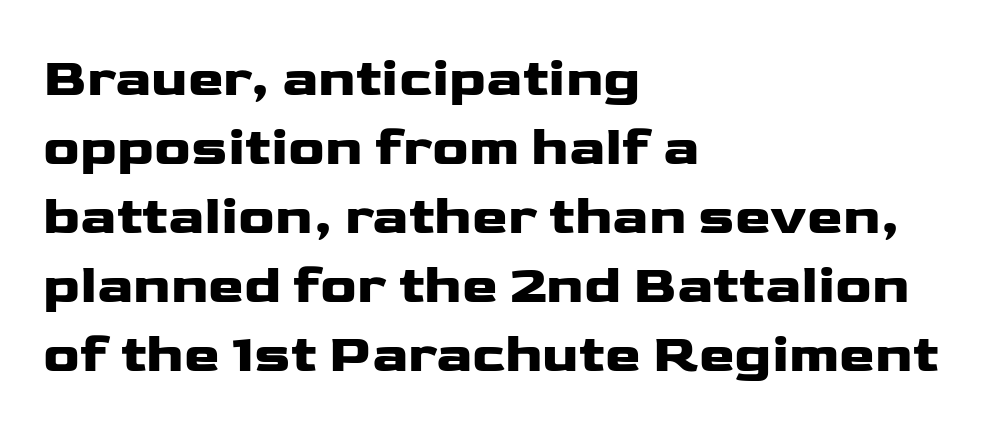
The image shows 54 px wide sans-serif type, upright; set left-aligned, normal line spacing (1.28x), normal letter spacing, not underlined; low stroke contrast and a medium x-height.
